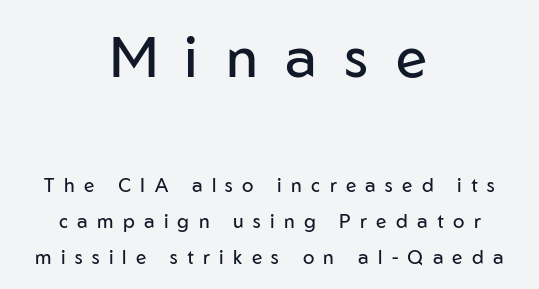
The image shows 57 px regular-weight sans-serif type, upright; set centered, line spacing 1.89x, unusually wide letter spacing (+0.49 em), not underlined; the first (top) block is 3.0x larger; low stroke contrast and a medium x-height.
